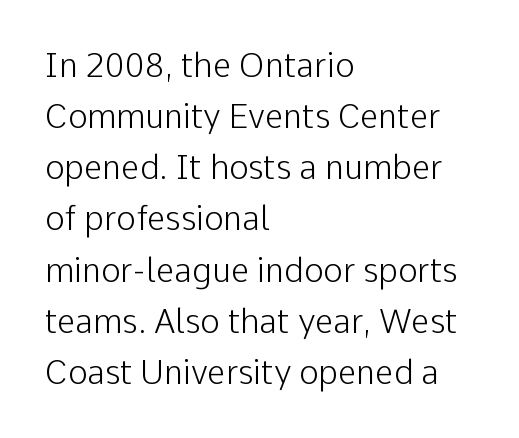
{"serif": "no", "italic": "no", "bold": "no", "weight": "light", "width": "normal", "stroke_contrast": "low", "x_height": "medium", "monospaced": "no", "underline": "no", "align": "left", "line_spacing": "normal", "line_spacing_ratio": 1.55, "letter_spacing": "normal", "letter_spacing_em": 0.0, "glyph_px": 33}
